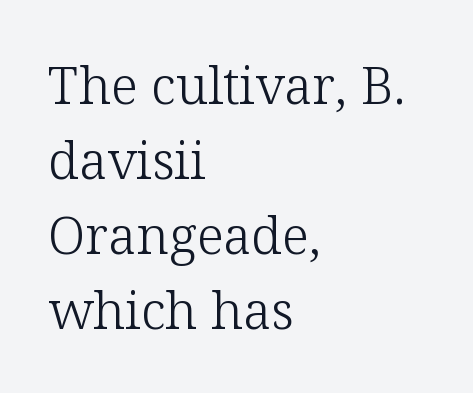
{"serif": "yes", "italic": "no", "bold": "no", "weight": "light", "width": "normal", "stroke_contrast": "low", "x_height": "medium", "monospaced": "no", "underline": "no", "align": "left", "line_spacing": "normal", "line_spacing_ratio": 1.44, "letter_spacing": "normal", "letter_spacing_em": 0.0, "glyph_px": 52}
